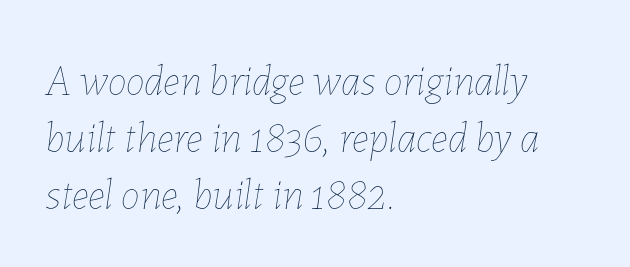
{"italic": "yes", "lean": "right", "slant_degrees": 7, "bold": "no", "weight": "thin", "width": "normal", "stroke_contrast": "low", "x_height": "medium", "monospaced": "no", "underline": "no", "align": "left", "line_spacing": "normal", "line_spacing_ratio": 1.32, "letter_spacing": "normal", "letter_spacing_em": 0.0, "glyph_px": 43}
